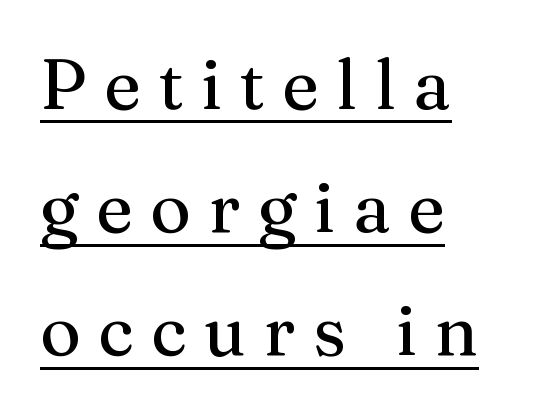
Q: Is the text italic (slanted)? A: No, it is upright.
Q: Is the typeface a serif or a sans-serif typeface? A: Serif.
Q: Is the text underlined? A: Yes.
Q: How is the paragraph aligned? A: Left-aligned.
Q: Is the spacing between letters normal or unusually wide? A: Unusually wide.
Q: Width (condensed, normal, or wide)? A: Normal.
Q: Stroke contrast? A: Medium.
Q: x-height? A: Medium.
Q: Monospaced? A: No.
